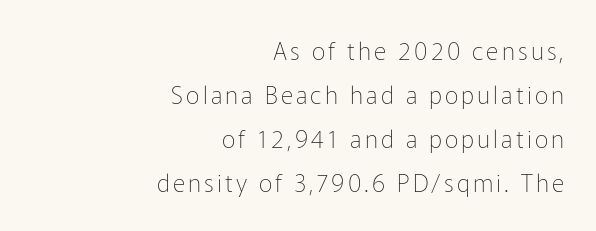
The image shows 24 px text type, upright; set right-aligned, line spacing 1.83x, not underlined.
